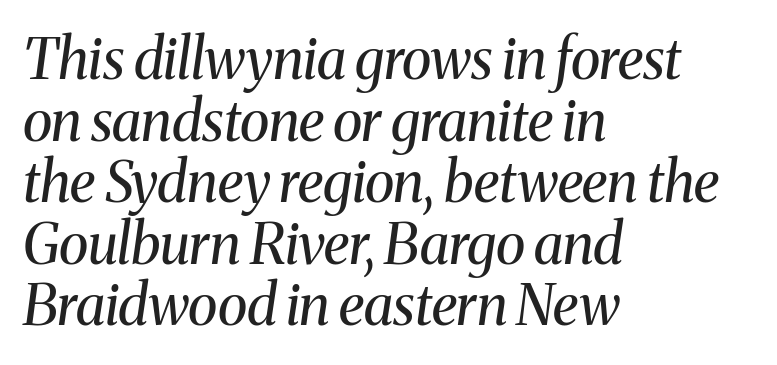
{"serif": "yes", "italic": "yes", "lean": "right", "slant_degrees": 8, "bold": "no", "weight": "regular", "width": "normal", "stroke_contrast": "medium", "x_height": "medium", "monospaced": "no", "underline": "no", "align": "left", "line_spacing": "tight", "line_spacing_ratio": 1.1, "letter_spacing": "normal", "letter_spacing_em": 0.0, "glyph_px": 56}
